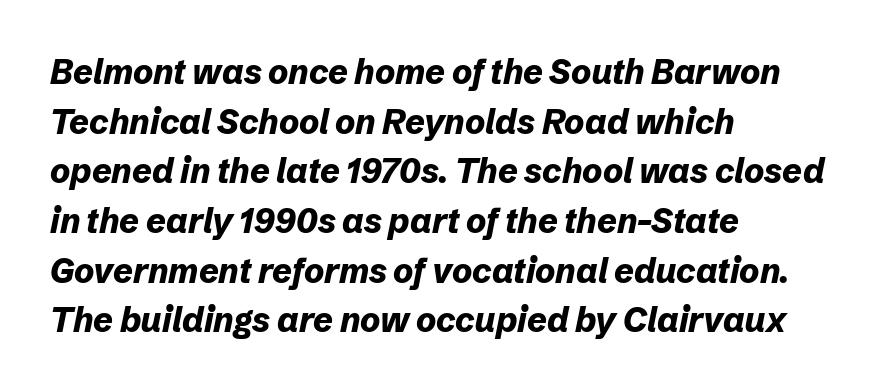
Notice how thick the strokes are: this is what a full bold looks like. Quick note: underline off. Successive baselines arrive at the customary interval. Looking at the ascenders, they clearly lean. The letters advance in unequal steps, a hallmark of proportional type. The text block is weighted toward the left margin, trailing off unevenly rightward.
